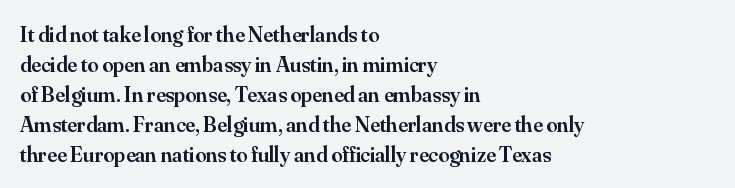
Q: Is the text bold? A: Semi-bold.
Q: Is the text italic (slanted)? A: No, it is upright.
Q: Is the text underlined? A: No.
Q: How is the paragraph aligned? A: Left-aligned.
Q: Is the spacing between letters normal or unusually wide? A: Normal.
Q: Is the spacing between lines tight, normal or loose? A: Normal.
